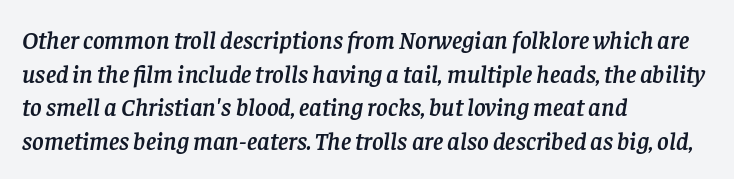
Q: Is the text italic (slanted)? A: Yes, it leans right by about 8 degrees.
Q: Is the text underlined? A: No.
Q: How is the paragraph aligned? A: Left-aligned.
Q: Is the spacing between letters normal or unusually wide? A: Normal.
Q: Is the spacing between lines tight, normal or loose? A: Normal.
